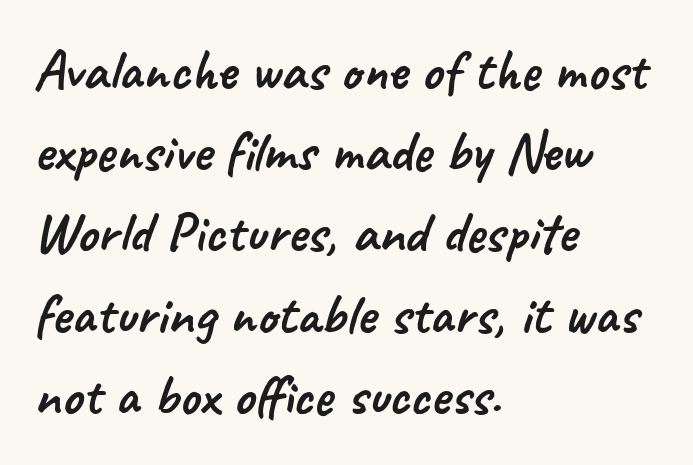
The image shows 58 px sans-serif type; set left-aligned, normal line spacing (1.4x), normal letter spacing, not underlined; low stroke contrast and a small x-height.
